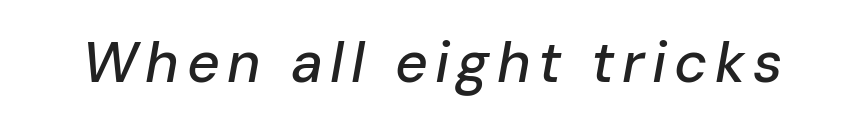
Nobody drew a line under any word here. Here the designer chose a conventional face with non-uniform glyph widths. Tall strokes in this sample are angled rather than plumb.
